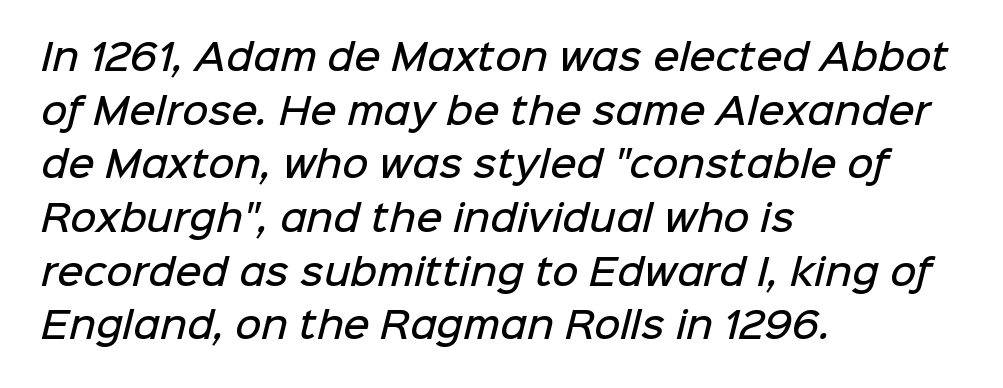
The image shows 36 px semibold sans-serif type; set left-aligned, normal line spacing (1.49x), normal letter spacing, not underlined; low stroke contrast and a medium x-height.
